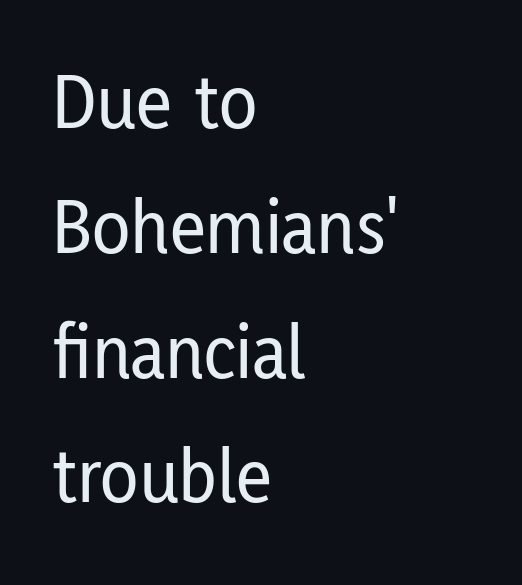
The image shows 79 px condensed sans-serif type, upright; set left-aligned, normal line spacing (1.58x), normal letter spacing, not underlined; low stroke contrast and a medium x-height.
